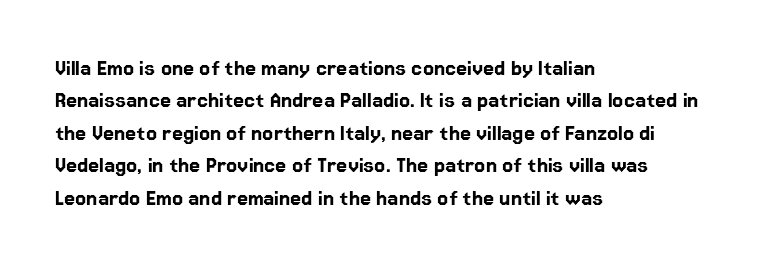
Q: Is the text italic (slanted)? A: No, it is upright.
Q: Is the text underlined? A: No.
Q: How is the paragraph aligned? A: Left-aligned.
Q: Is the spacing between letters normal or unusually wide? A: Normal.
Q: Is the spacing between lines tight, normal or loose? A: Normal.
